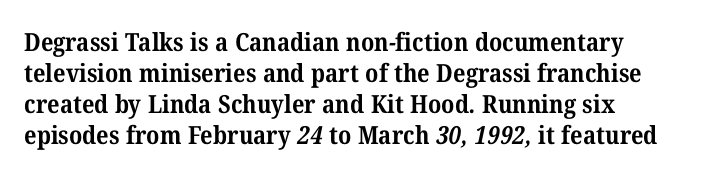
The image shows 25 px bold type; set left-aligned, line spacing 1.24x, normal letter spacing, not underlined.
